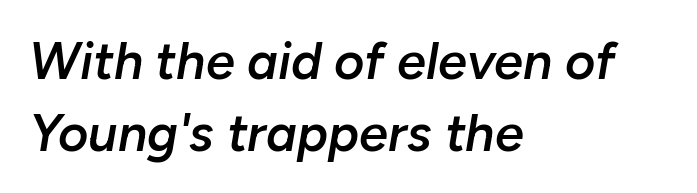
The typesetting leans somewhat heavy: a semibold. Line spacing here is normal. Bare-footed words on every line. Horizontal alignment here is leftward, the default for most running prose.
